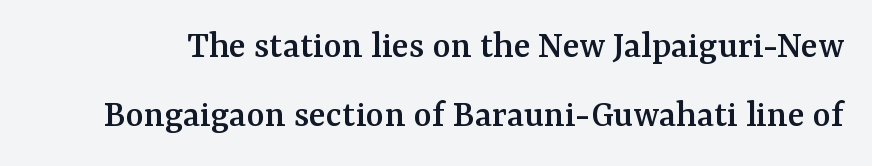
Varying glyph widths throughout — classic text-font behaviour. The letters carry serifs — small finishing strokes at the ends of their stems. Observe the ordinary spacing: letters are neighbours, not strangers. The baseline area is clear.
